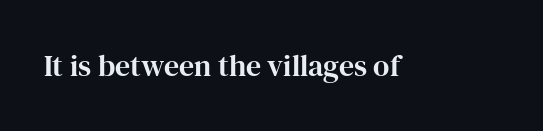
{"serif": "yes", "italic": "no", "width": "normal", "stroke_contrast": "high", "x_height": "medium", "monospaced": "no", "underline": "no", "letter_spacing": "normal", "letter_spacing_em": 0.0, "glyph_px": 30}
